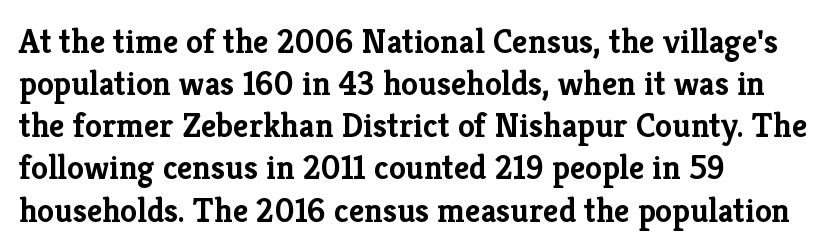
Decoration check: the copy has no underline. Unlike italic type, these characters show no tilt at all. Here the designer chose a conventional face with non-uniform glyph widths. How are the letters spaced? Ordinarily, with no added tracking. Pretty heavy lettering here — definitely bold.
